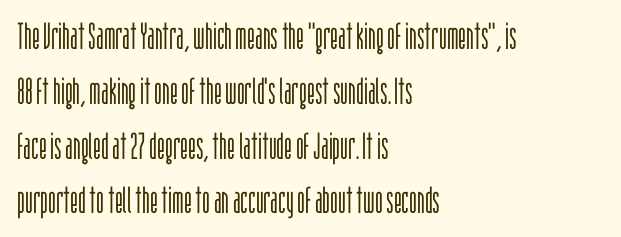
{"serif": "no", "italic": "no", "bold": "no", "weight": "light", "width": "condensed", "stroke_contrast": "low", "x_height": "large", "monospaced": "no", "underline": "no", "align": "left", "line_spacing": "normal", "line_spacing_ratio": 1.48, "letter_spacing": "normal", "letter_spacing_em": 0.0, "glyph_px": 37}
